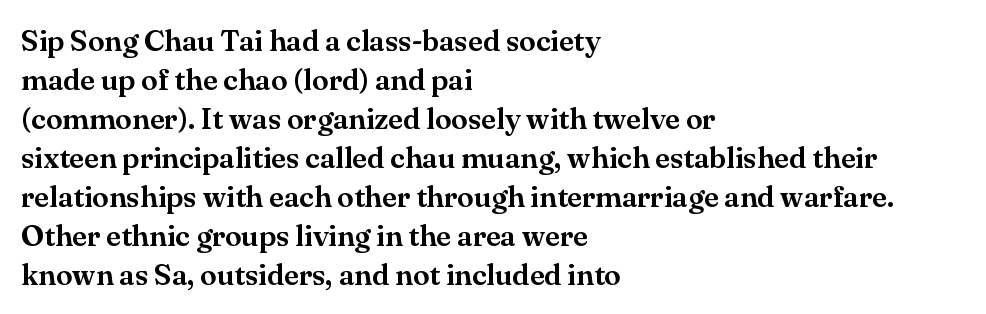
Q: Is the text italic (slanted)? A: No, it is upright.
Q: Is the typeface a serif or a sans-serif typeface? A: Serif.
Q: Is the text underlined? A: No.
Q: How is the paragraph aligned? A: Left-aligned.
Q: Is the spacing between letters normal or unusually wide? A: Normal.
Q: Is the spacing between lines tight, normal or loose? A: Normal.
Q: Width (condensed, normal, or wide)? A: Normal.
Q: Stroke contrast? A: Medium.
Q: x-height? A: Small.
Q: Monospaced? A: No.
